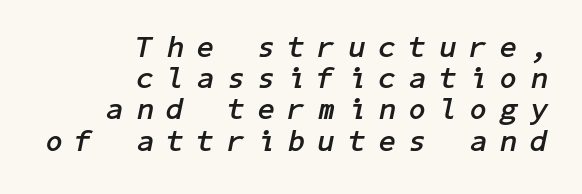
{"italic": "yes", "lean": "right", "slant_degrees": 11, "bold": "yes", "weight": "semibold", "width": "normal", "stroke_contrast": "low", "x_height": "medium", "underline": "no", "align": "right", "line_spacing": "tight", "line_spacing_ratio": 1.04, "letter_spacing": "wide", "letter_spacing_em": 0.46, "glyph_px": 30}
